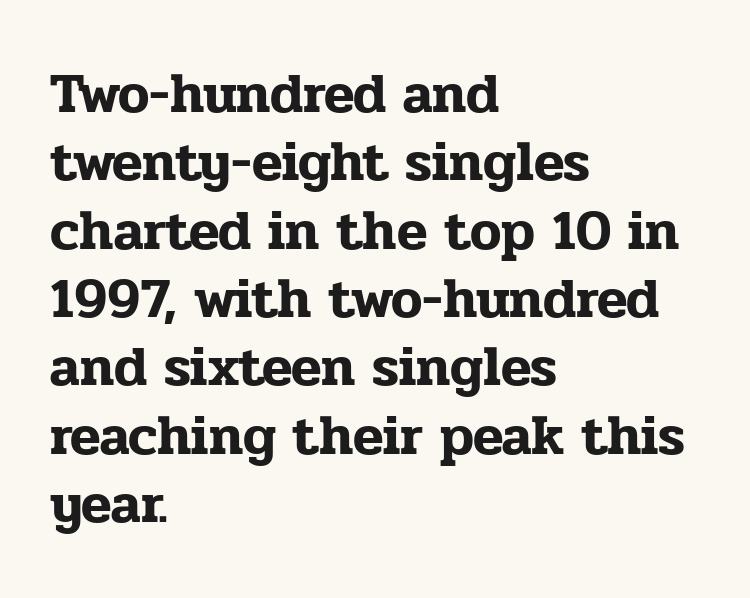
The image shows 56 px serif type, upright; set left-aligned, line spacing 1.22x, normal letter spacing, not underlined; low stroke contrast and a medium x-height.
